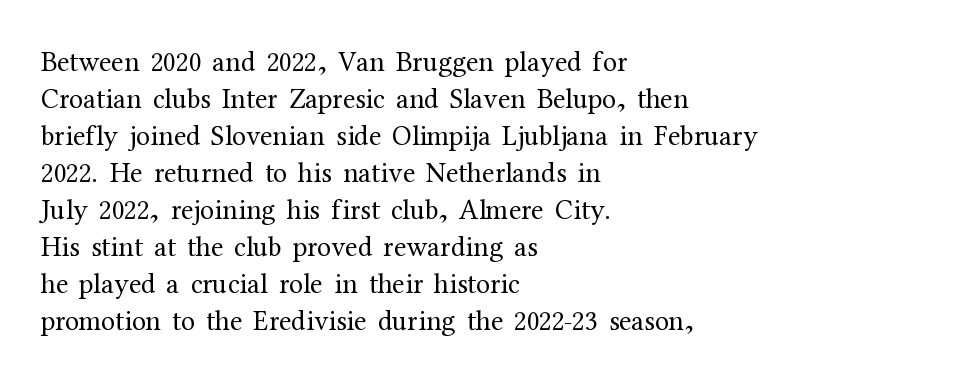
The image shows 28 px regular-weight serif type, upright; set left-aligned, normal line spacing (1.32x), normal letter spacing, not underlined; medium stroke contrast and a medium x-height.
